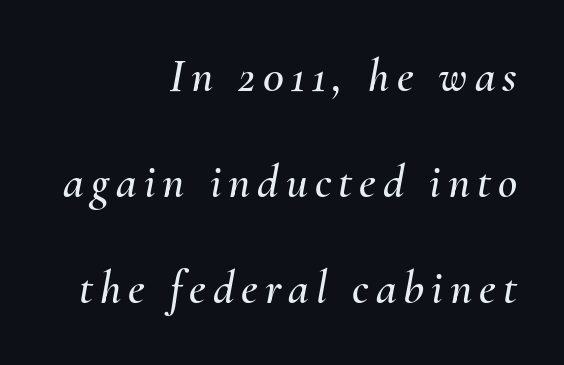
Each letter keeps its own natural width here, so spacing adapts to shape. This sample uses an oblique cut, with every glyph tilted off the vertical. The zone under the glyphs is completely vacant. This sample is right-justified, so line beginnings fall wherever the words allow. You could fit nearly another row in the gap between these rows.
